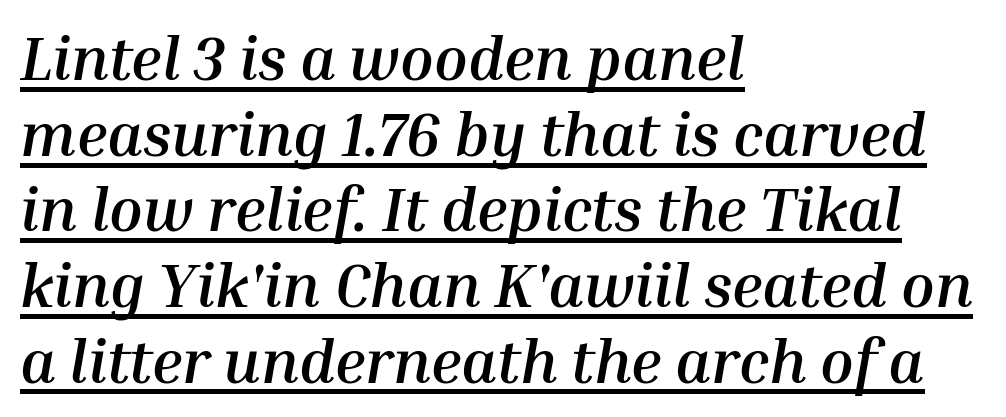
Tracking here is standard; glyphs follow each other at the usual distance. You could not count columns in this text — the font is proportionally spaced. Beneath each row of characters lies a ruled line. Stroke thickness is high; the sample reads as a true bold. The ragged edge is on the right, which tells us the setting is flush left.
